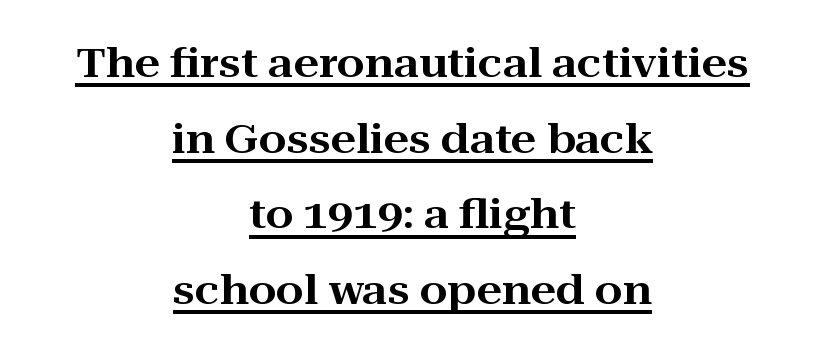
The image shows 40 px wide serif type, upright; set centered, line spacing 1.89x, normal letter spacing, underlined; high stroke contrast and a medium x-height.
